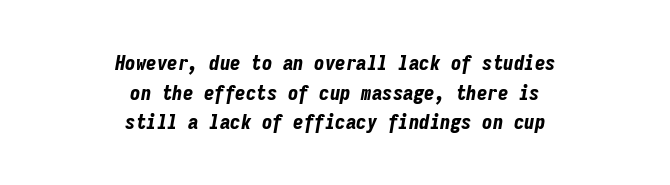
The rendering positions every line midway between the sides. I'd describe the lettering as bold — thick and assertive. Rendered with sloped, italic letterforms. The passage shown is not underscored anywhere. Reading down the column, the eye jumps a familiar distance to each next line. Between one letter and the next there's only the usual sliver of space.
